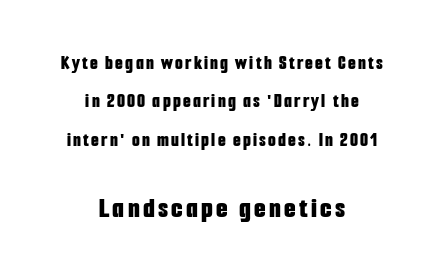
Q: Is the text bold? A: Yes.
Q: Is the text italic (slanted)? A: No, it is upright.
Q: Is the typeface a serif or a sans-serif typeface? A: Sans-serif.
Q: Is the text underlined? A: No.
Q: How is the paragraph aligned? A: Centered.
Q: Is the spacing between lines tight, normal or loose? A: Loose.
Q: Which block of text is set in a larger size, the first (top) or the second (bottom)? A: The second (bottom) one.
Q: Width (condensed, normal, or wide)? A: Condensed.
Q: Stroke contrast? A: Low.
Q: x-height? A: Medium.
Q: Monospaced? A: No.
